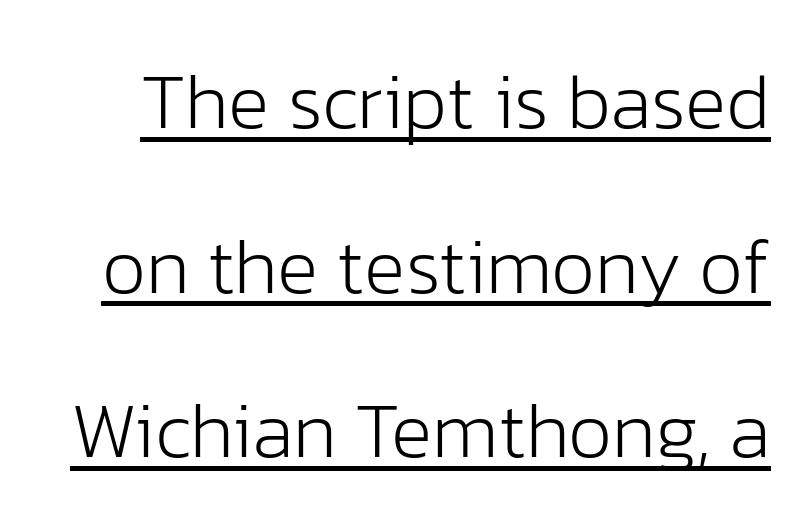
{"serif": "no", "italic": "no", "bold": "no", "weight": "light", "width": "normal", "stroke_contrast": "low", "x_height": "medium", "monospaced": "no", "underline": "yes", "line_spacing": "loose", "line_spacing_ratio": 2.11, "letter_spacing": "normal", "letter_spacing_em": 0.0, "glyph_px": 78}
